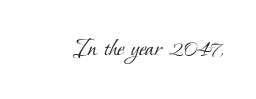
{"bold": "no", "underline": "no", "letter_spacing": "normal", "letter_spacing_em": 0.0, "glyph_px": 27}
